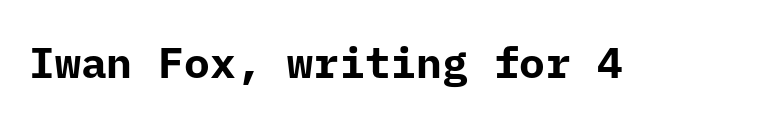
The image shows 43 px bold sans-serif type, upright; set normal letter spacing, not underlined; low stroke contrast and a medium x-height.
